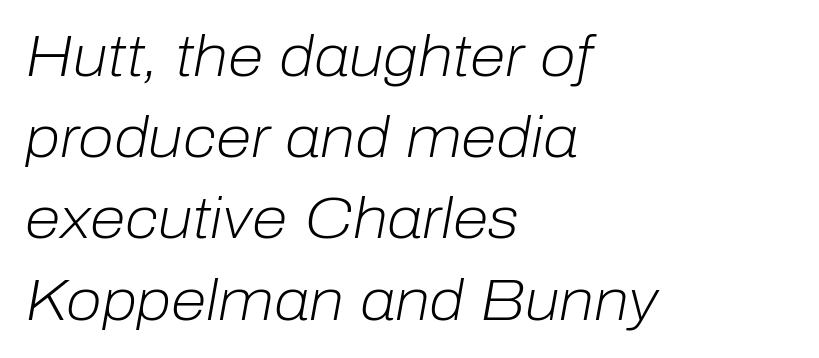
Q: Is the text bold? A: No.
Q: Is the text italic (slanted)? A: Yes, it leans right by about 10 degrees.
Q: Is the text underlined? A: No.
Q: How is the paragraph aligned? A: Left-aligned.
Q: Is the spacing between letters normal or unusually wide? A: Normal.
Q: Is the spacing between lines tight, normal or loose? A: Normal.
Q: Width (condensed, normal, or wide)? A: Normal.
Q: Stroke contrast? A: Low.
Q: x-height? A: Medium.
Q: Monospaced? A: No.
